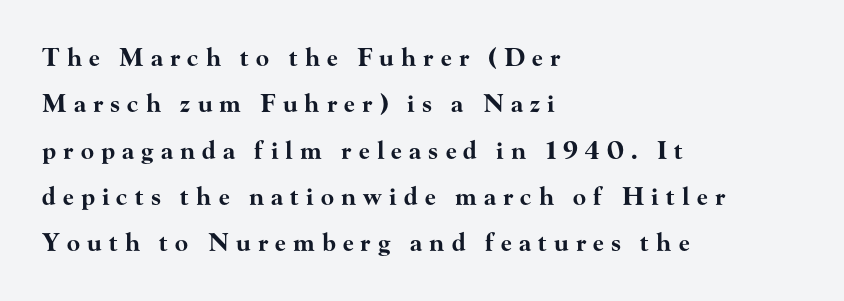
Q: Is the text bold? A: Yes.
Q: Is the text italic (slanted)? A: No, it is upright.
Q: Is the text underlined? A: No.
Q: How is the paragraph aligned? A: Left-aligned.
Q: Is the spacing between letters normal or unusually wide? A: Unusually wide.
Q: Is the spacing between lines tight, normal or loose? A: Loose.
